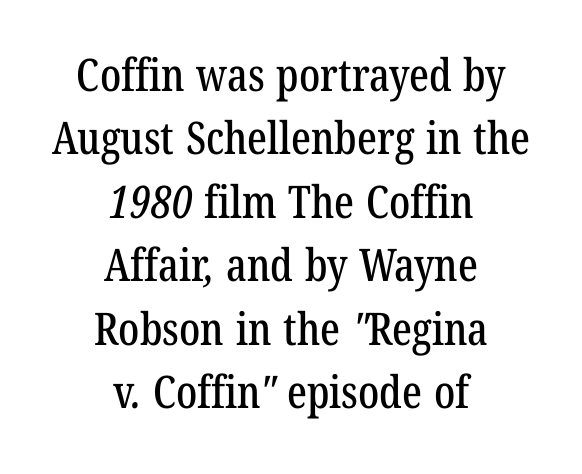
The image shows 45 px condensed serif type; set centered, normal line spacing (1.41x), normal letter spacing, not underlined; low stroke contrast and a medium x-height.
